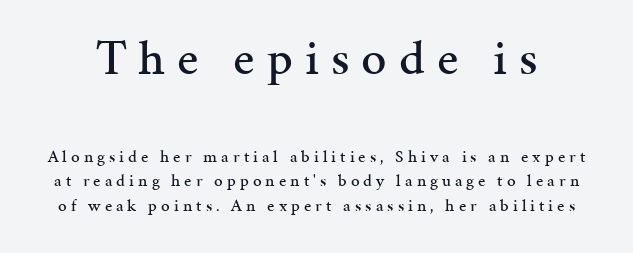
{"serif": "yes", "italic": "no", "width": "normal", "stroke_contrast": "medium", "x_height": "medium", "monospaced": "no", "underline": "no", "line_spacing": "normal", "line_spacing_ratio": 1.44, "letter_spacing": "wide", "letter_spacing_em": 0.24, "larger_block": "first", "size_ratio": 2.94, "glyph_px": 50}
